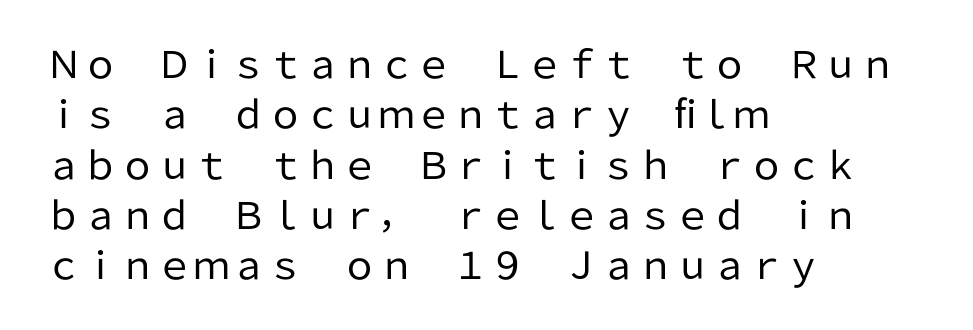
Q: Is the text bold? A: No.
Q: Is the text italic (slanted)? A: No, it is upright.
Q: Is the typeface a serif or a sans-serif typeface? A: Sans-serif.
Q: Is the text underlined? A: No.
Q: How is the paragraph aligned? A: Left-aligned.
Q: Is the spacing between letters normal or unusually wide? A: Normal.
Q: Is the spacing between lines tight, normal or loose? A: Normal.
Q: Width (condensed, normal, or wide)? A: Normal.
Q: Stroke contrast? A: Low.
Q: x-height? A: Medium.
Q: Monospaced? A: No.
